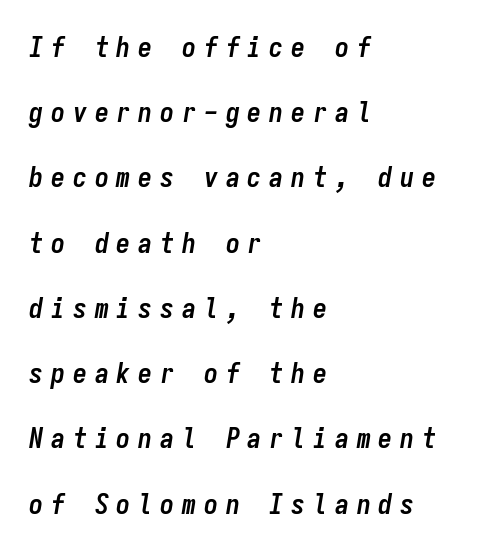
Q: Is the text bold? A: Yes.
Q: Is the text italic (slanted)? A: Yes, it leans right by about 9 degrees.
Q: Is the text underlined? A: No.
Q: How is the paragraph aligned? A: Left-aligned.
Q: Is the spacing between letters normal or unusually wide? A: Unusually wide.
Q: Is the spacing between lines tight, normal or loose? A: Loose.
Q: Width (condensed, normal, or wide)? A: Condensed.
Q: Stroke contrast? A: Low.
Q: x-height? A: Medium.
Q: Monospaced? A: Yes.
